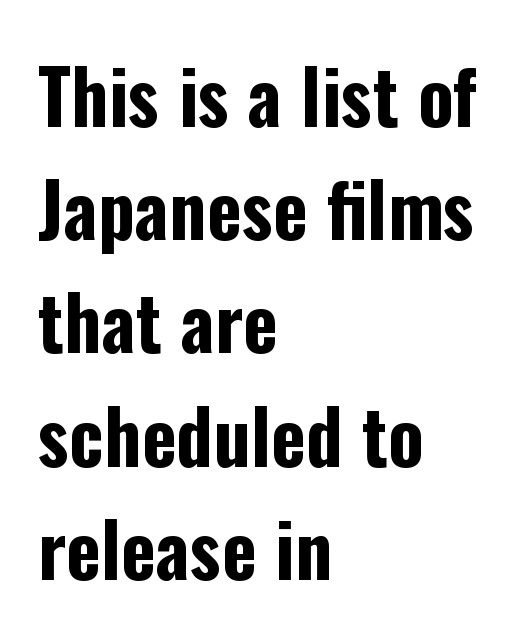
Vertically, the passage feels balanced, rows spaced as you'd expect. The letters stand upright; this is a roman face. You could not count columns in this text — the font is proportionally spaced. Line beginnings align vertically; line endings do not. The typesetting leans heavy: a genuine bold.
